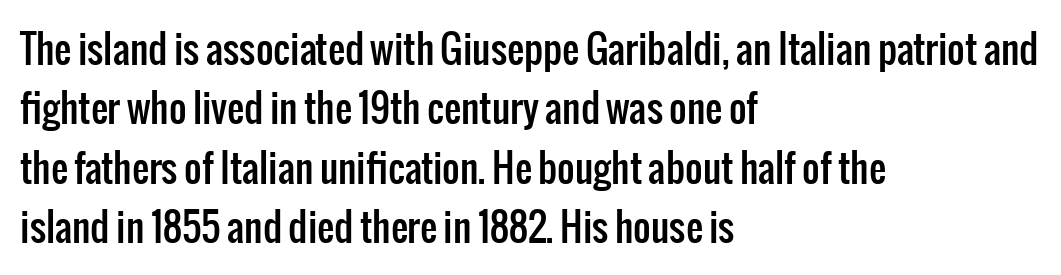
Q: Is the text italic (slanted)? A: No, it is upright.
Q: Is the typeface a serif or a sans-serif typeface? A: Sans-serif.
Q: Is the text underlined? A: No.
Q: How is the paragraph aligned? A: Left-aligned.
Q: Is the spacing between letters normal or unusually wide? A: Normal.
Q: Is the spacing between lines tight, normal or loose? A: Normal.
Q: Width (condensed, normal, or wide)? A: Condensed.
Q: Stroke contrast? A: Low.
Q: x-height? A: Medium.
Q: Monospaced? A: No.
